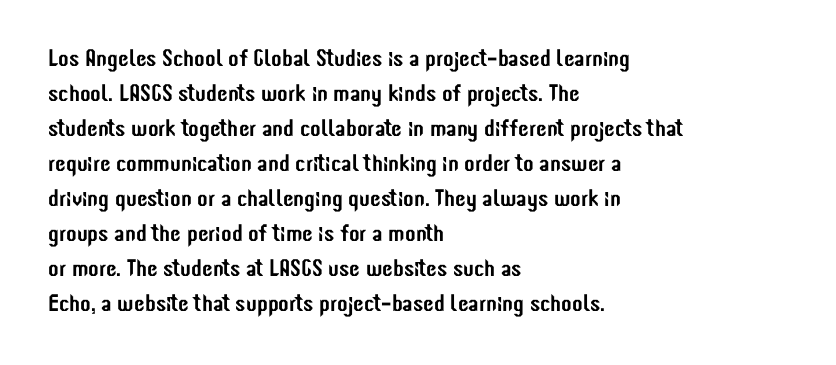
Q: Is the text italic (slanted)? A: No, it is upright.
Q: Is the text underlined? A: No.
Q: How is the paragraph aligned? A: Left-aligned.
Q: Is the spacing between letters normal or unusually wide? A: Normal.
Q: Is the spacing between lines tight, normal or loose? A: Normal.
